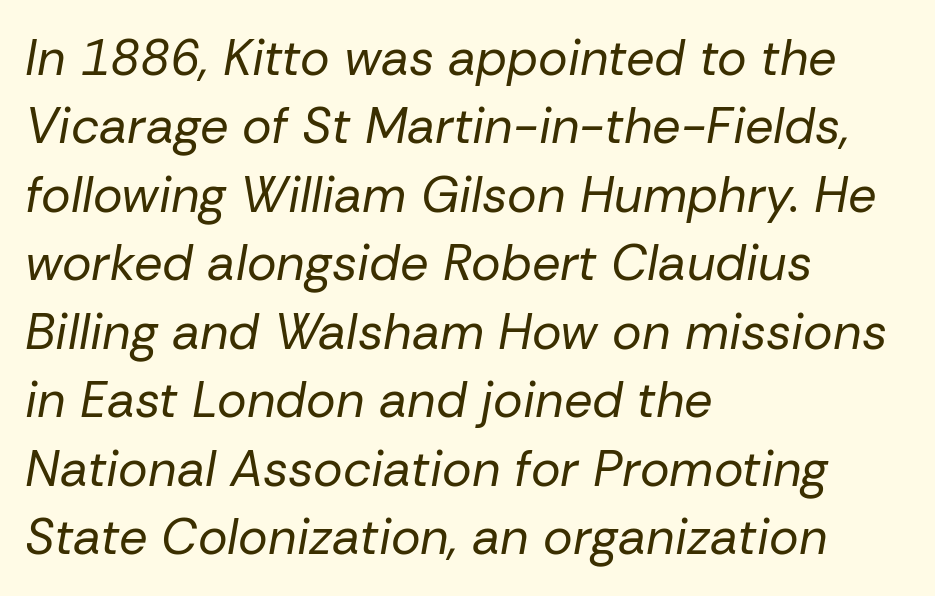
{"italic": "yes", "lean": "right", "slant_degrees": 10, "bold": "no", "weight": "regular", "width": "normal", "stroke_contrast": "low", "x_height": "medium", "monospaced": "no", "underline": "no", "align": "left", "line_spacing": "normal", "line_spacing_ratio": 1.37, "letter_spacing": "normal", "letter_spacing_em": 0.0, "glyph_px": 50}
